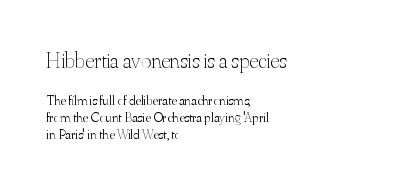
Every character sits straight up, as roman type does. Honestly, there is no underline to notice here at all. Visually the block forms a straight wall on the left and a jagged coastline on the right. This layout puts the oversized block above and the modest block below. A light-to-regular cut is what we see here.
